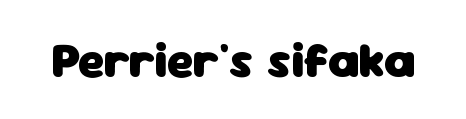
When letters stand straight like this, we call the style roman or upright. The line texture is even and compact thanks to regular tracking. Caption: bold face, heavy strokes. Each letter keeps its own natural width here, so spacing adapts to shape.
